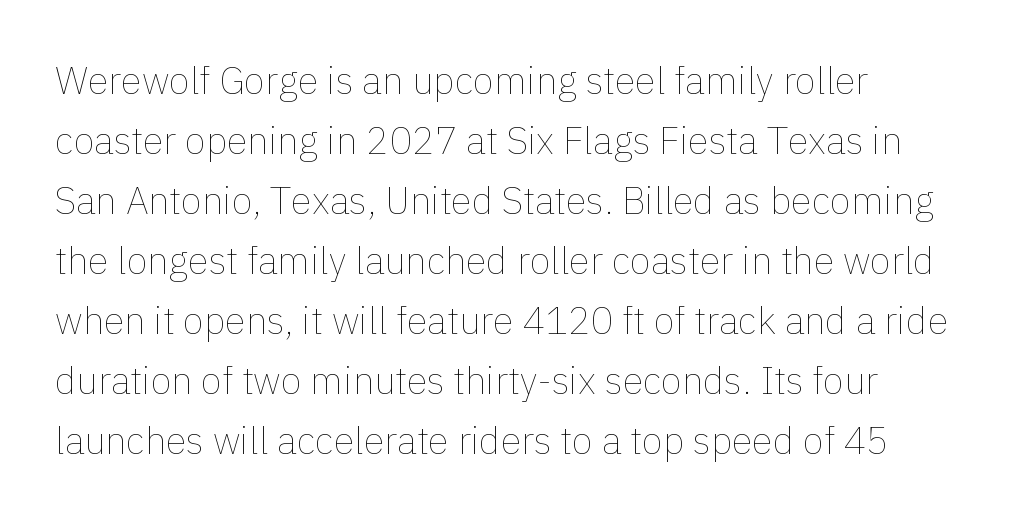
The face used here is proportionally spaced, like ordinary book or web type. The strip under each line holds only bare page. Line beginnings align vertically; line endings do not. A roman cut, with each character standing at attention. No extra tracking has been applied to these lines.
